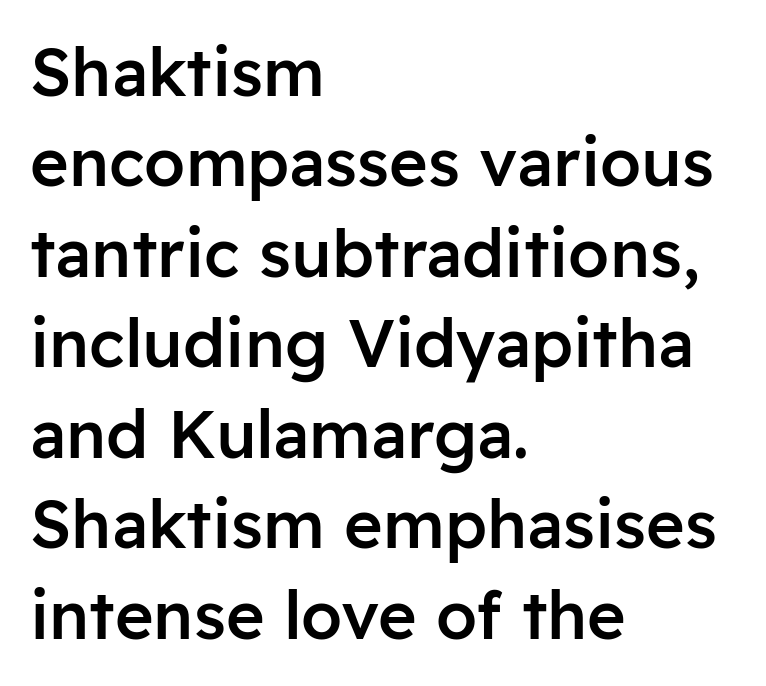
{"serif": "no", "italic": "no", "bold": "semi", "weight": "semibold", "width": "normal", "stroke_contrast": "low", "x_height": "medium", "monospaced": "no", "underline": "no", "align": "left", "line_spacing": "normal", "line_spacing_ratio": 1.37, "letter_spacing": "normal", "letter_spacing_em": 0.0, "glyph_px": 66}
